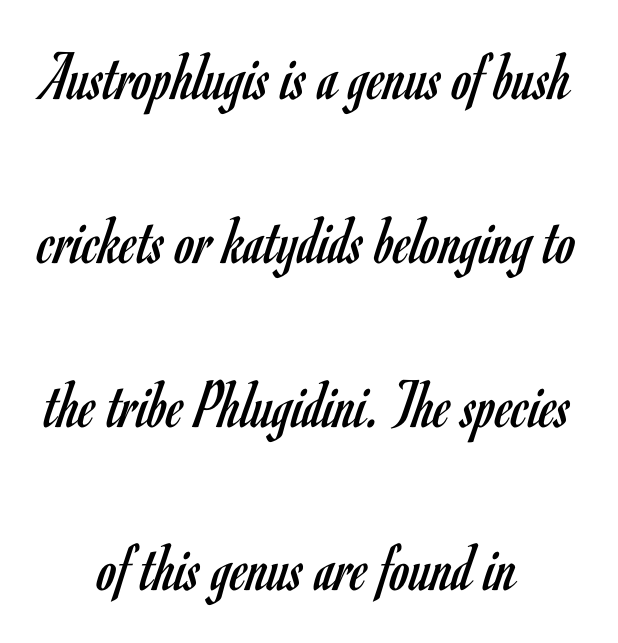
The image shows 70 px regular-weight, condensed sans-serif type; set centered, loose line spacing (2.34x), normal letter spacing, not underlined; low stroke contrast and a small x-height.
